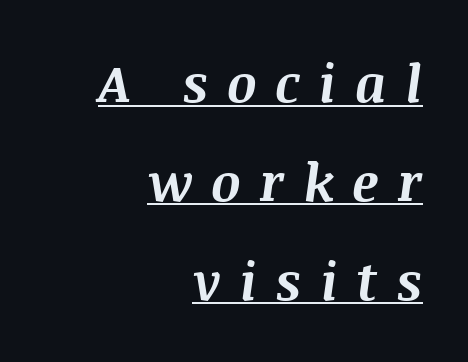
The image shows 52 px bold type, italic (leaning right); set right-aligned, loose line spacing (1.9x), unusually wide letter spacing (+0.36 em), underlined; medium stroke contrast and a large x-height.
